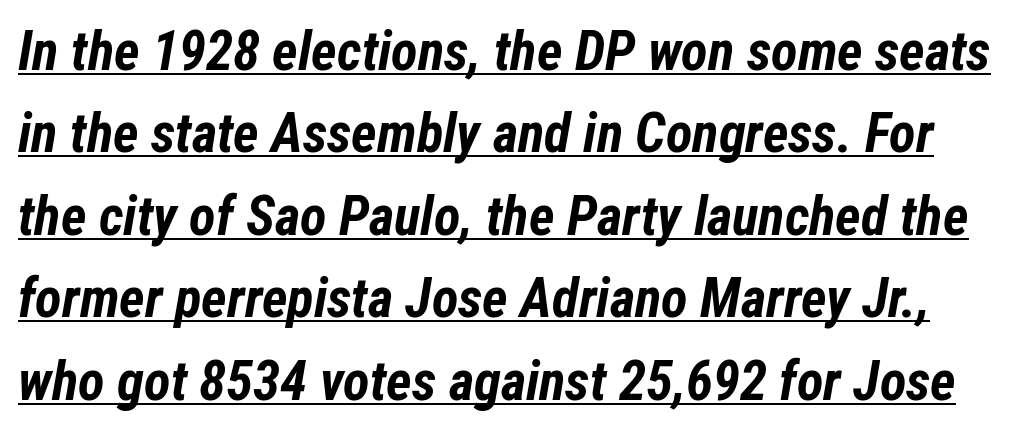
{"italic": "yes", "lean": "right", "slant_degrees": 12, "bold": "yes", "weight": "bold", "width": "condensed", "stroke_contrast": "low", "x_height": "medium", "monospaced": "no", "underline": "yes", "line_spacing": "normal", "line_spacing_ratio": 1.5, "letter_spacing": "normal", "letter_spacing_em": 0.0, "glyph_px": 55}
